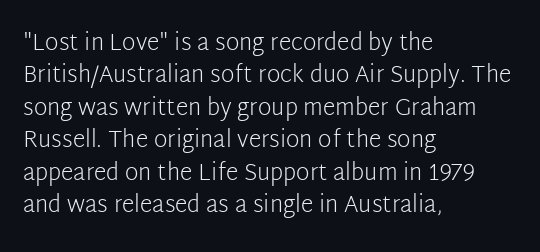
Q: Is the text bold? A: No.
Q: Is the text italic (slanted)? A: No, it is upright.
Q: Is the text underlined? A: No.
Q: How is the paragraph aligned? A: Left-aligned.
Q: Is the spacing between letters normal or unusually wide? A: Normal.
Q: Is the spacing between lines tight, normal or loose? A: Normal.
